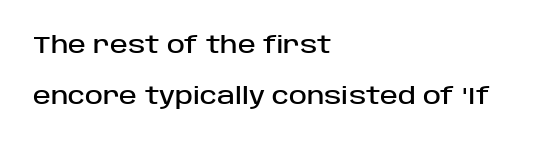
{"italic": "no", "underline": "no", "align": "left", "line_spacing": "loose", "line_spacing_ratio": 2.11, "letter_spacing": "normal", "letter_spacing_em": 0.0, "glyph_px": 24}
